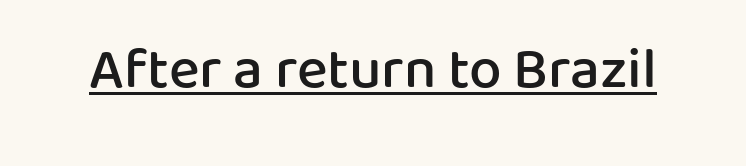
The image shows 58 px semibold sans-serif type, upright; set normal letter spacing, underlined; low stroke contrast and a medium x-height.
